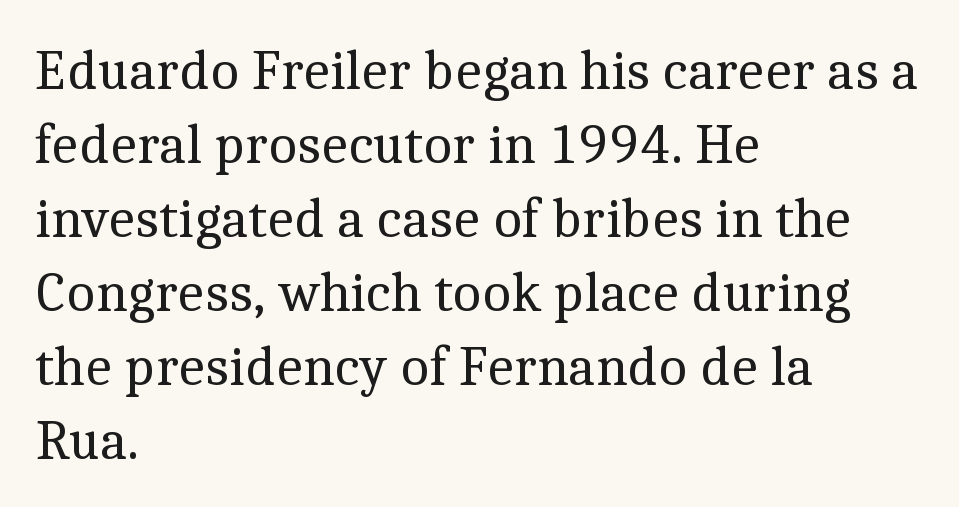
The image shows 56 px regular-weight serif type, upright; set left-aligned, normal line spacing (1.32x), normal letter spacing, not underlined; a medium x-height.
